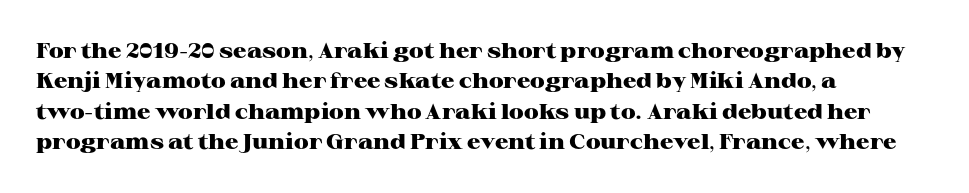
The image shows 21 px bold type, upright; set left-aligned, normal line spacing (1.45x), normal letter spacing, not underlined.
